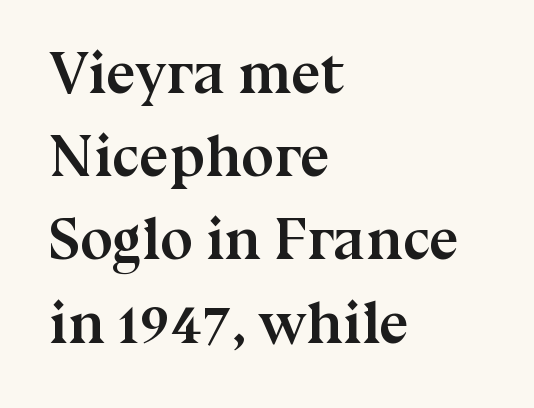
The image shows 59 px semibold serif type, upright; set left-aligned, normal line spacing (1.41x), normal letter spacing, not underlined; medium stroke contrast and a medium x-height.
